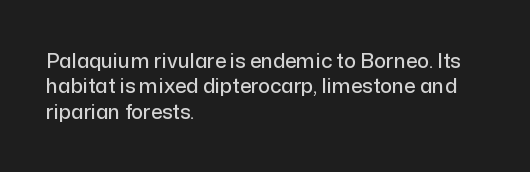
{"italic": "no", "underline": "no", "align": "left", "line_spacing": "normal", "line_spacing_ratio": 1.27, "letter_spacing": "normal", "letter_spacing_em": 0.0, "glyph_px": 20}
